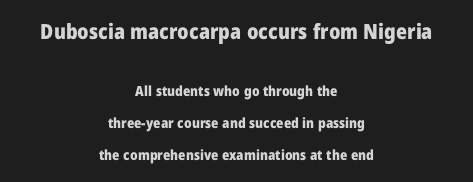
Caption: upper text group enlarged, lower text group reduced. These lines carry a lot of weight — the face is fully bold. The area under the type is left untouched. Line spacing here is loose.
